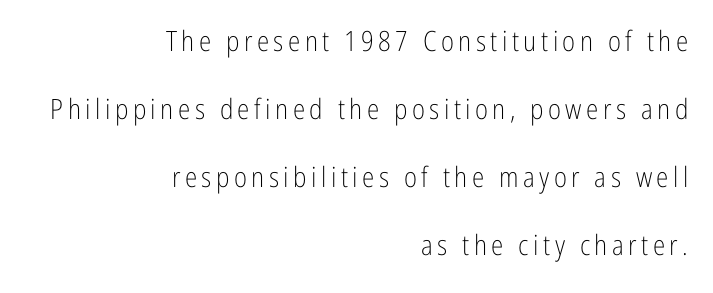
The passage shown is typed in a proportional face where columns would drift. Ordinary non-slanted type is in use. Honestly, the rows look like they've been pulled way apart. Lines of text with bare space underneath. Nothing sits at the stroke ends, so this counts as sans-serif. The passage is arranged like a letterhead date or caption credit — flush right.
